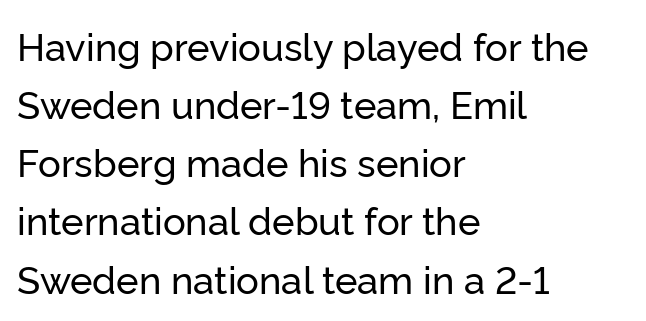
Tracking value appears to be zero — textbook default spacing. The letters carry no serifs — their stems end cleanly without finishing strokes. Regular leading. Check the space under the baseline: it is left empty. The lettering stays uniformly vertical, giving the passage a roman look.
